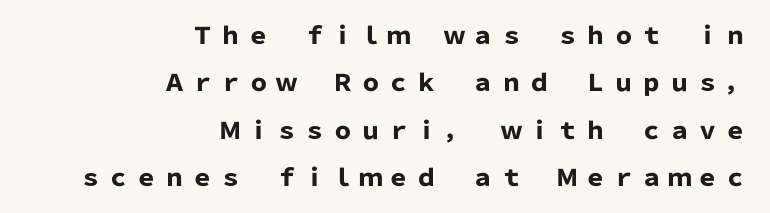
Q: Is the text bold? A: Yes.
Q: Is the text italic (slanted)? A: No, it is upright.
Q: Is the text underlined? A: No.
Q: How is the paragraph aligned? A: Right-aligned.
Q: Is the spacing between letters normal or unusually wide? A: Unusually wide.
Q: Is the spacing between lines tight, normal or loose? A: Loose.
